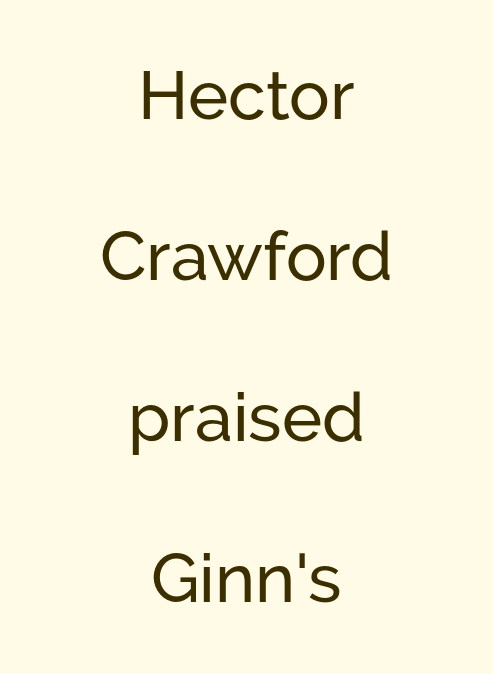
Q: Is the text italic (slanted)? A: No, it is upright.
Q: Is the typeface a serif or a sans-serif typeface? A: Sans-serif.
Q: Is the text underlined? A: No.
Q: How is the paragraph aligned? A: Centered.
Q: Is the spacing between letters normal or unusually wide? A: Normal.
Q: Is the spacing between lines tight, normal or loose? A: Loose.
Q: Width (condensed, normal, or wide)? A: Normal.
Q: Stroke contrast? A: Low.
Q: x-height? A: Medium.
Q: Monospaced? A: No.
